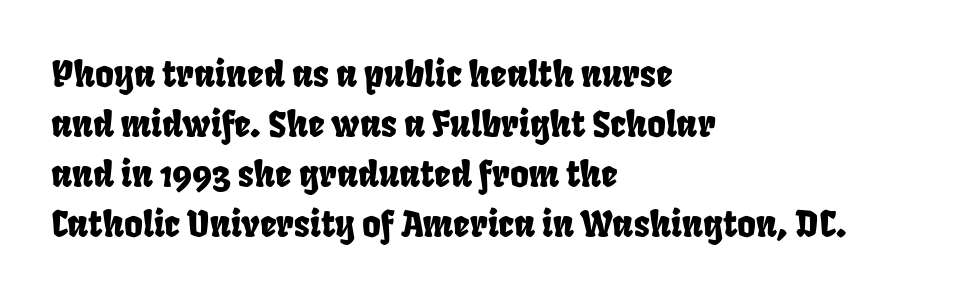
The glyphs in this specimen are sans serif. Anything drawn beneath the words? Only blank space. The letterforms sit shoulder to shoulder at normal distance. Caption: multi-line text, flush left, ragged right. Think of a printed novel: that variable character pitch is what you see here. If you measured baseline to baseline, you'd find a middling distance.
